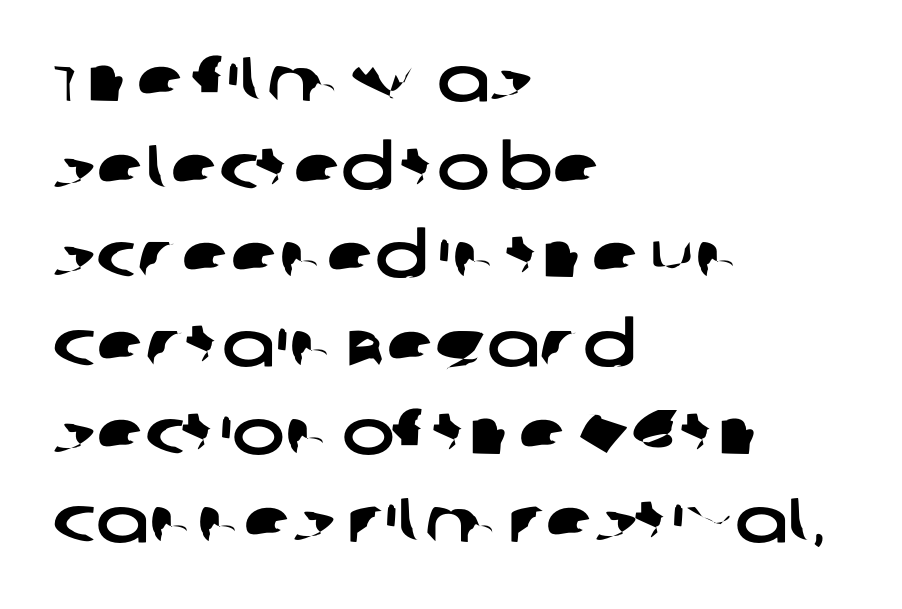
Q: Is the typeface a serif or a sans-serif typeface? A: Sans-serif.
Q: Is the text underlined? A: No.
Q: How is the paragraph aligned? A: Left-aligned.
Q: Is the spacing between letters normal or unusually wide? A: Normal.
Q: Is the spacing between lines tight, normal or loose? A: Normal.
Q: Width (condensed, normal, or wide)? A: Wide.
Q: Stroke contrast? A: Low.
Q: x-height? A: Large.
Q: Monospaced? A: No.
